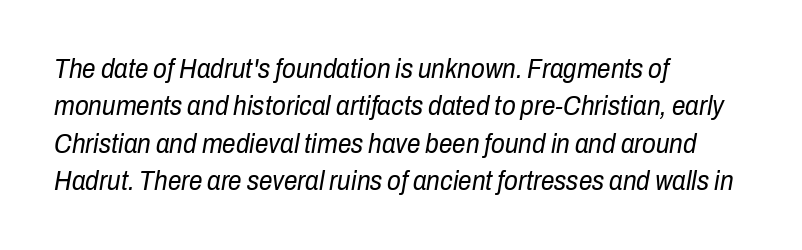
Q: Is the text bold? A: No.
Q: Is the text italic (slanted)? A: Yes, it leans right by about 10 degrees.
Q: Is the text underlined? A: No.
Q: How is the paragraph aligned? A: Left-aligned.
Q: Is the spacing between letters normal or unusually wide? A: Normal.
Q: Is the spacing between lines tight, normal or loose? A: Normal.
